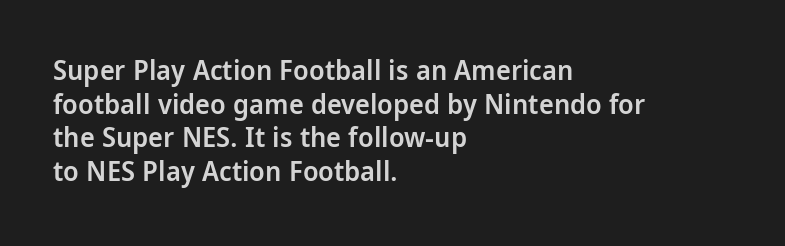
{"serif": "no", "italic": "no", "bold": "semi", "weight": "semibold", "width": "condensed", "stroke_contrast": "low", "x_height": "large", "monospaced": "no", "underline": "no", "align": "left", "line_spacing_ratio": 1.2, "letter_spacing": "normal", "letter_spacing_em": 0.0, "glyph_px": 28}
